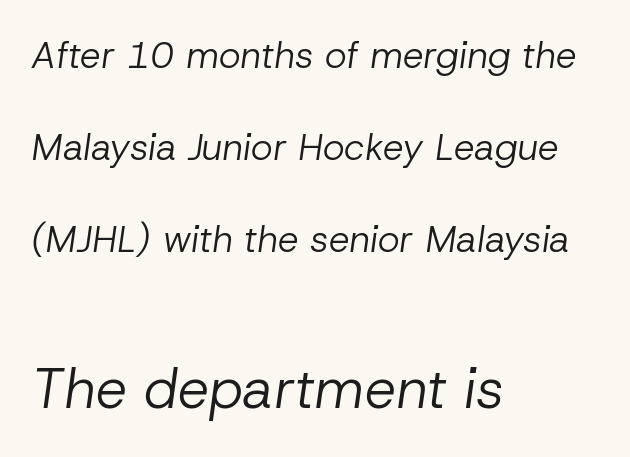
Each new line begins a long way beneath the previous one. Would a proofreader flag this as italicized? Yes. The passage shown has conventional tracking throughout. Descenders hang freely into open space. A typesetter would call this proportional, since set widths differ per character.
